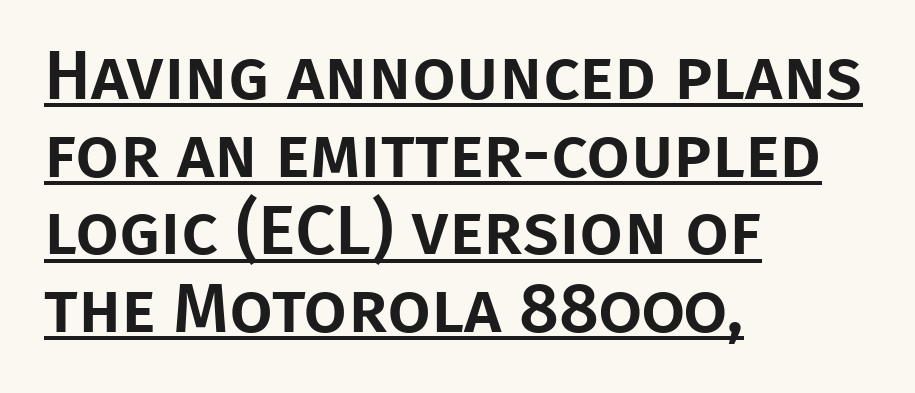
The image shows 70 px sans-serif type, upright; set left-aligned, tight line spacing (1.11x), normal letter spacing, underlined; low stroke contrast and a large x-height.
